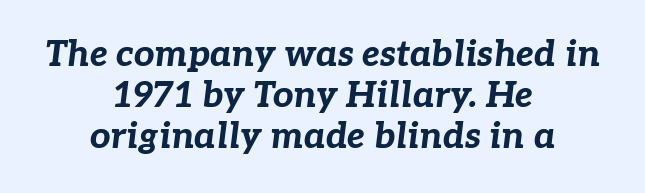
Q: Is the text bold? A: Yes.
Q: Is the text italic (slanted)? A: Yes, it leans right by about 7 degrees.
Q: Is the text underlined? A: No.
Q: How is the paragraph aligned? A: Centered.
Q: Is the spacing between letters normal or unusually wide? A: Normal.
Q: Is the spacing between lines tight, normal or loose? A: Tight.
Q: Width (condensed, normal, or wide)? A: Normal.
Q: Stroke contrast? A: Low.
Q: x-height? A: Medium.
Q: Monospaced? A: No.
